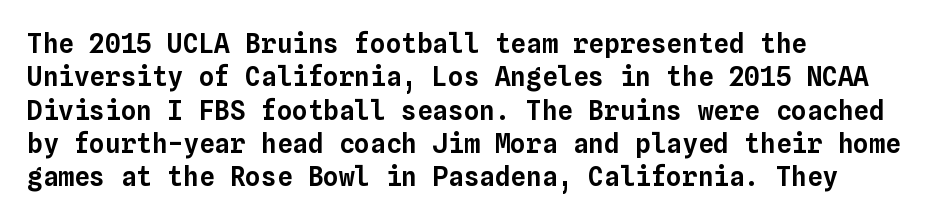
Q: Is the text italic (slanted)? A: No, it is upright.
Q: Is the text underlined? A: No.
Q: How is the paragraph aligned? A: Left-aligned.
Q: Is the spacing between letters normal or unusually wide? A: Normal.
Q: Is the spacing between lines tight, normal or loose? A: Normal.
